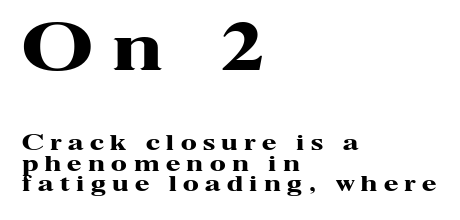
{"serif": "yes", "italic": "no", "bold": "yes", "weight": "heavy", "width": "wide", "stroke_contrast": "high", "x_height": "medium", "monospaced": "no", "underline": "no", "align": "left", "line_spacing": "tight", "line_spacing_ratio": 0.98, "letter_spacing": "wide", "letter_spacing_em": 0.31, "larger_block": "first", "size_ratio": 3.0, "glyph_px": 63}
